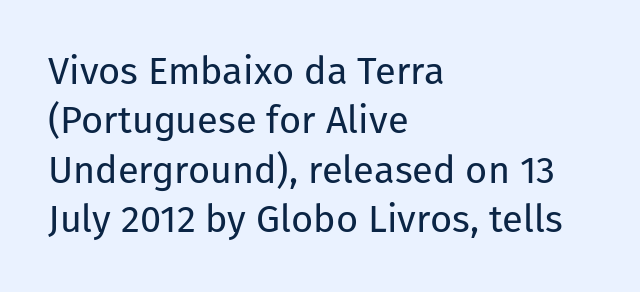
A typesetter would call this zero additional tracking. Does the lettering tilt? It doesn't — this is upright. Vertical spacing — default. Look at the bottom of the vertical strokes: they stop flat, with no serifs.
